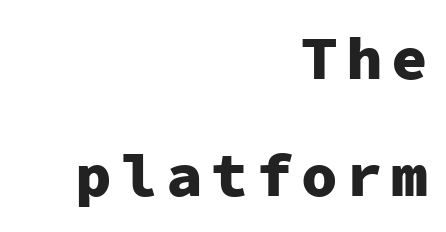
The typography opts for an upright posture over an oblique one. The letters march in equal steps, a hallmark of fixed-pitch type. The leading is generous, giving the passage an open texture. The typeface chosen for these lines omits serifs.
